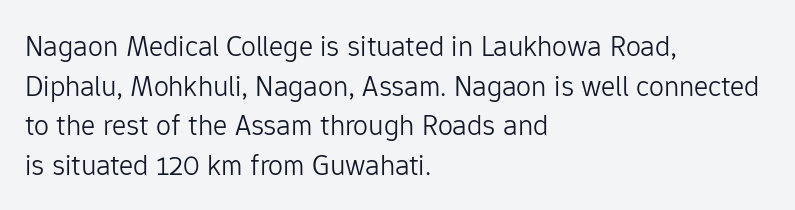
{"serif": "no", "italic": "no", "bold": "no", "weight": "light", "width": "normal", "stroke_contrast": "low", "x_height": "medium", "monospaced": "no", "underline": "no", "align": "left", "line_spacing": "normal", "line_spacing_ratio": 1.32, "letter_spacing": "normal", "letter_spacing_em": 0.0, "glyph_px": 30}
